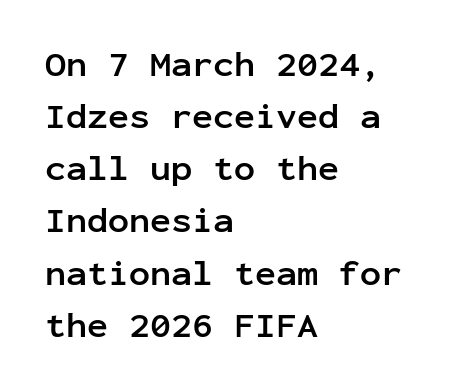
{"serif": "no", "italic": "no", "bold": "yes", "weight": "semibold", "width": "normal", "stroke_contrast": "low", "x_height": "medium", "monospaced": "yes", "underline": "no", "align": "left", "line_spacing": "normal", "line_spacing_ratio": 1.49, "letter_spacing": "normal", "letter_spacing_em": 0.0, "glyph_px": 35}
